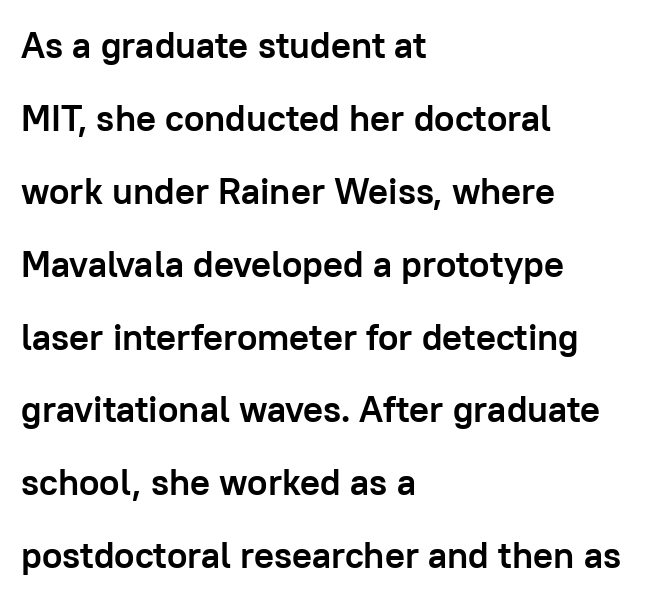
Q: Is the text bold? A: Yes.
Q: Is the text italic (slanted)? A: No, it is upright.
Q: Is the typeface a serif or a sans-serif typeface? A: Sans-serif.
Q: Is the text underlined? A: No.
Q: How is the paragraph aligned? A: Left-aligned.
Q: Is the spacing between letters normal or unusually wide? A: Normal.
Q: Is the spacing between lines tight, normal or loose? A: Loose.
Q: Width (condensed, normal, or wide)? A: Normal.
Q: Stroke contrast? A: Low.
Q: x-height? A: Medium.
Q: Monospaced? A: No.
